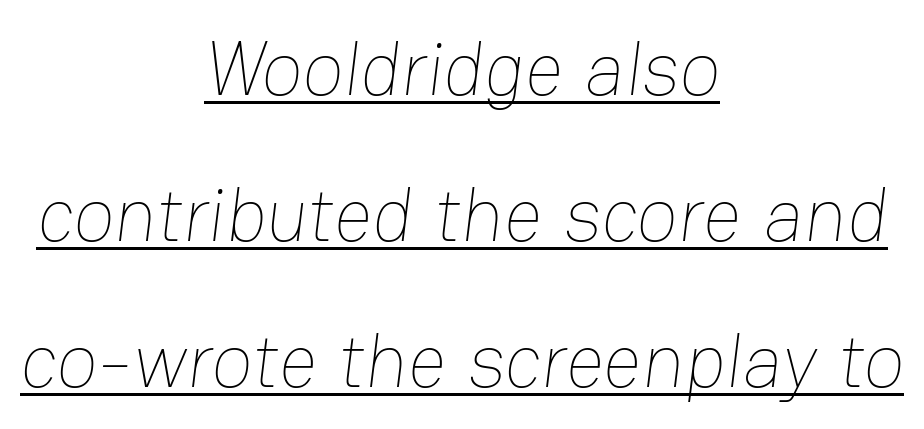
Q: Is the text bold? A: No.
Q: Is the text underlined? A: Yes.
Q: How is the paragraph aligned? A: Centered.
Q: Is the spacing between letters normal or unusually wide? A: Normal.
Q: Is the spacing between lines tight, normal or loose? A: Loose.
Q: Width (condensed, normal, or wide)? A: Normal.
Q: Stroke contrast? A: Low.
Q: x-height? A: Medium.
Q: Monospaced? A: No.
